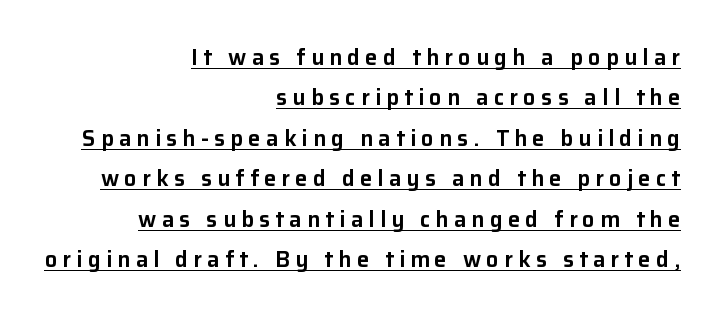
The image shows 22 px text type, upright; set right-aligned, line spacing 1.84x, unusually wide letter spacing (+0.24 em), underlined.
